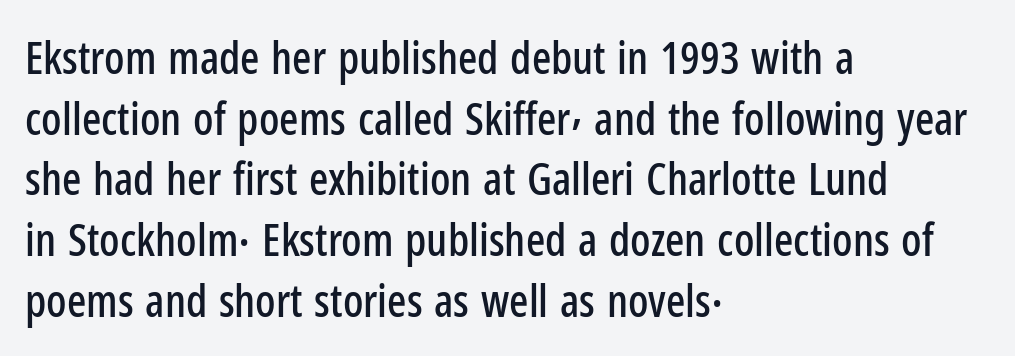
The image shows 45 px condensed sans-serif type, upright; set left-aligned, normal line spacing (1.35x), normal letter spacing, not underlined; low stroke contrast and a medium x-height.
